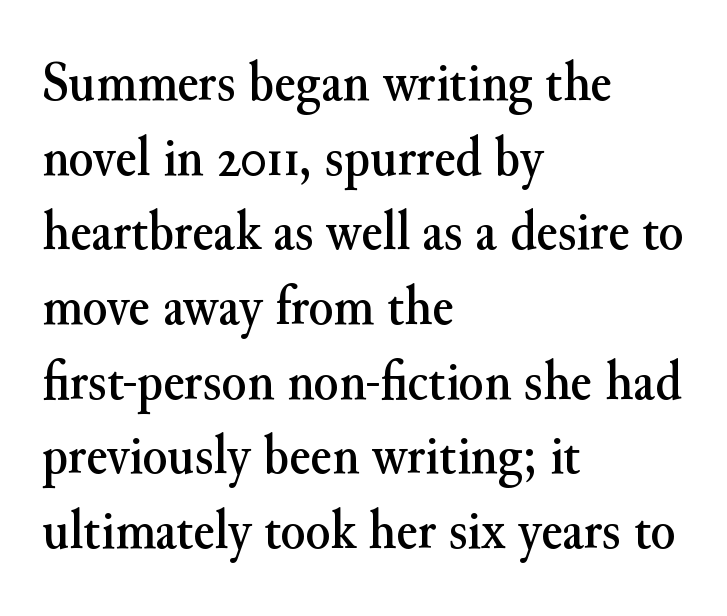
Font category for this specimen: serif. Looks like regular typesetting: each glyph gets only the width it needs. Do the letters lean? They stand straight. Clear beneath every line of the passage. Each new line begins a customary step beneath the previous one.
